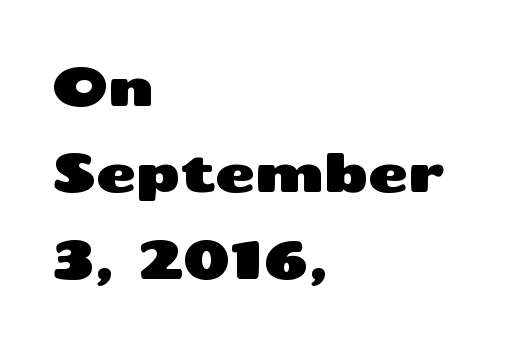
Leading matches the norm, producing a regular column. Alignment: flush left. Is this a fixed-width face? No — the glyphs have proportional, varying widths. The type sits square on the baseline with zero lean. Caption: standard tracking, unaltered.
